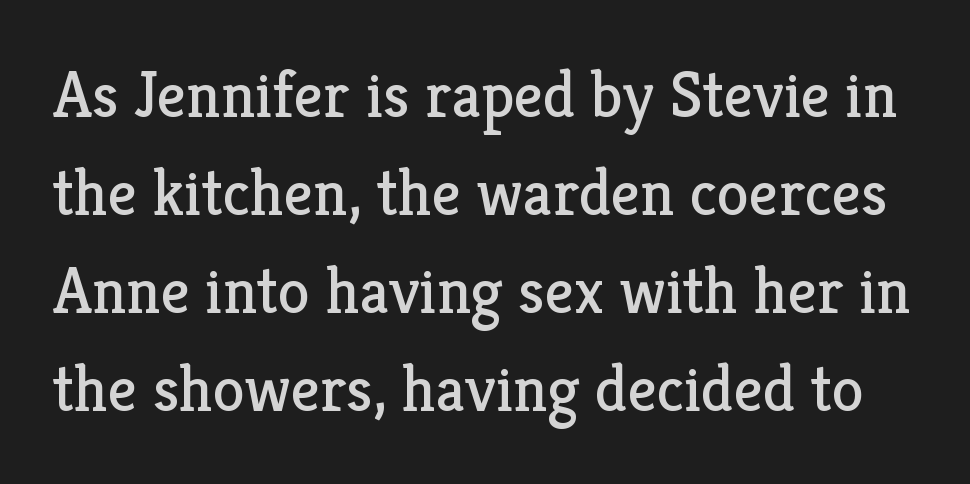
{"serif": "yes", "italic": "no", "bold": "no", "weight": "regular", "width": "normal", "stroke_contrast": "low", "x_height": "medium", "monospaced": "no", "underline": "no", "line_spacing": "normal", "line_spacing_ratio": 1.51, "letter_spacing": "normal", "letter_spacing_em": 0.0, "glyph_px": 65}
